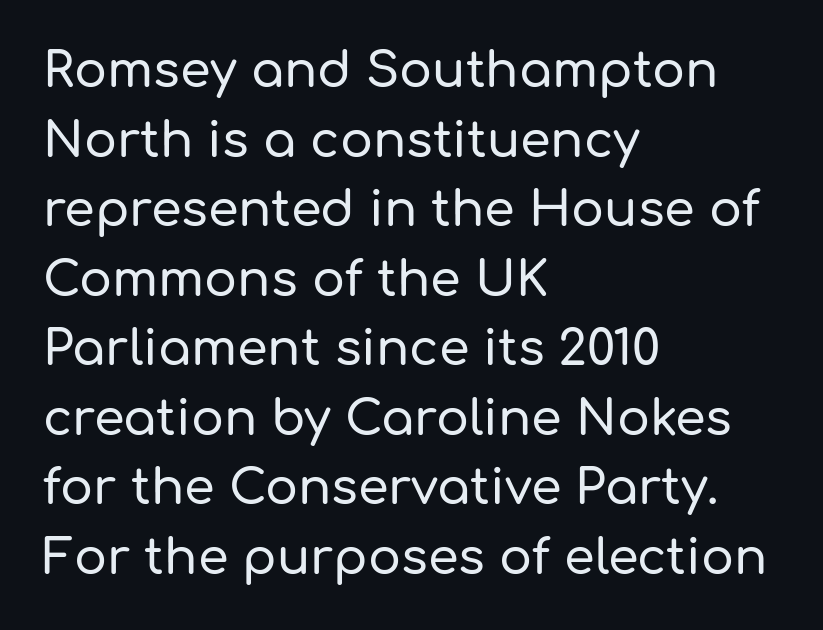
Q: Is the text italic (slanted)? A: No, it is upright.
Q: Is the typeface a serif or a sans-serif typeface? A: Sans-serif.
Q: Is the text underlined? A: No.
Q: How is the paragraph aligned? A: Left-aligned.
Q: Is the spacing between letters normal or unusually wide? A: Normal.
Q: Is the spacing between lines tight, normal or loose? A: Normal.
Q: Width (condensed, normal, or wide)? A: Normal.
Q: Stroke contrast? A: Low.
Q: x-height? A: Medium.
Q: Monospaced? A: No.
